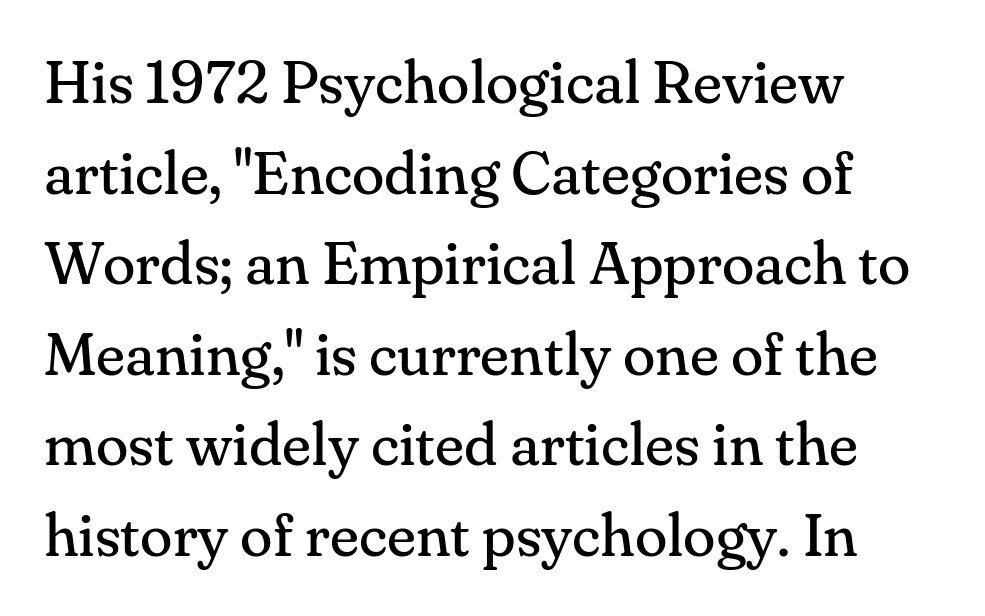
A bare baseline throughout the passage. The type family on display is of the serif kind. Caption: standard tracking, unaltered. These lines are rendered in a variable-pitch font. What's the leading like? Ordinary, nothing unusual.
